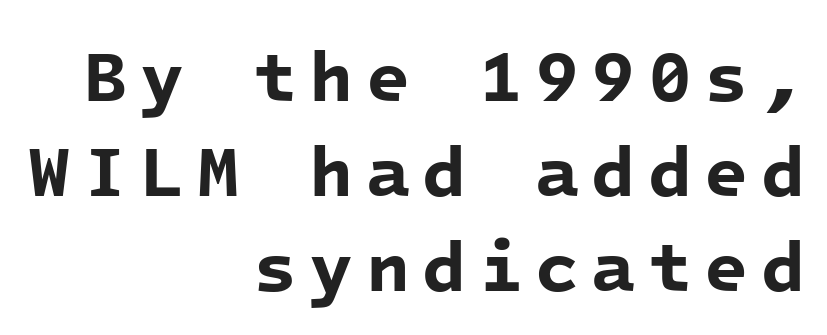
Descenders are the only things crossing below the line. Note the uniform advance width — an 'i' takes as much space as an 'm'. Caption: multi-line text, flush right, ragged left. Evenly set lines give the paragraph a standard silhouette. The rendering uses a bold face; every stroke is thick and dark. The typeface chosen for these lines omits serifs.
